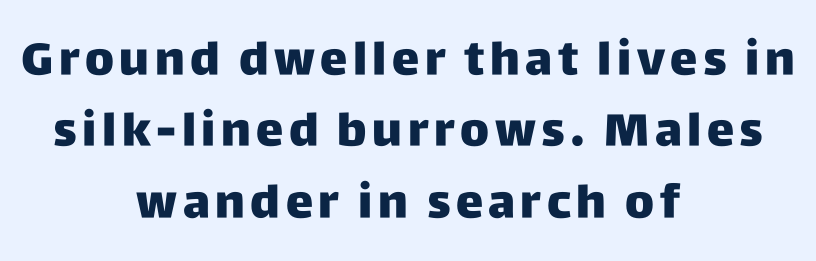
The image shows 46 px sans-serif type, upright; set centered, normal line spacing (1.55x), not underlined; low stroke contrast and a large x-height.
